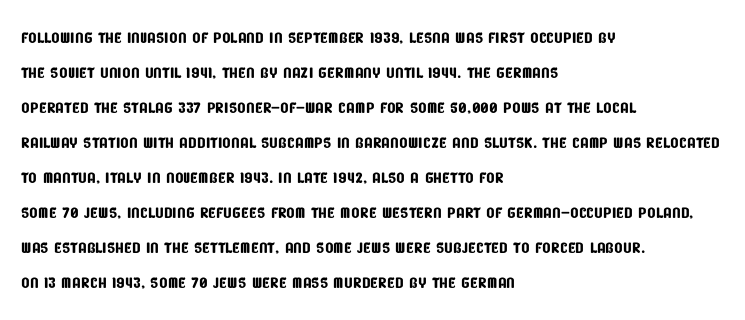
The image shows 22 px text type; set left-aligned, normal line spacing (1.59x), normal letter spacing, not underlined.
